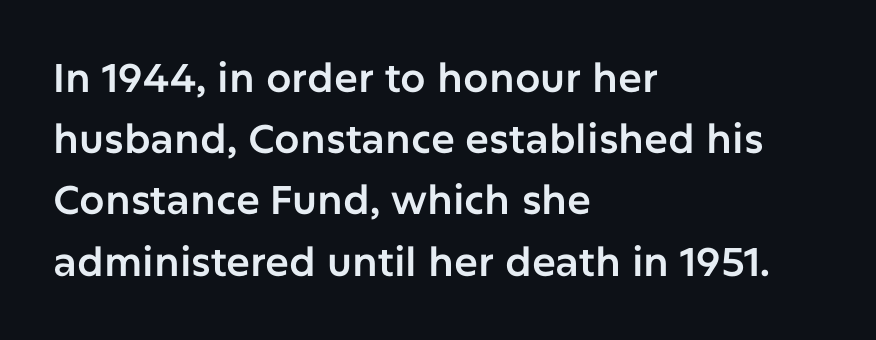
Q: Is the text italic (slanted)? A: No, it is upright.
Q: Is the typeface a serif or a sans-serif typeface? A: Sans-serif.
Q: Is the text underlined? A: No.
Q: How is the paragraph aligned? A: Left-aligned.
Q: Is the spacing between letters normal or unusually wide? A: Normal.
Q: Is the spacing between lines tight, normal or loose? A: Normal.
Q: Width (condensed, normal, or wide)? A: Normal.
Q: Stroke contrast? A: Low.
Q: x-height? A: Medium.
Q: Monospaced? A: No.
